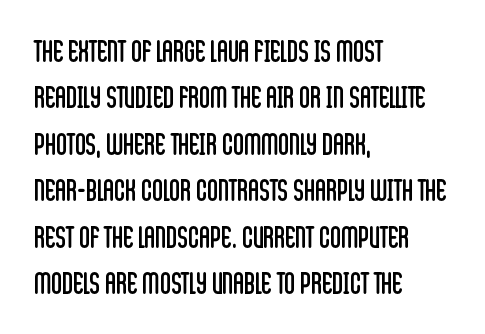
Q: Is the text bold? A: No.
Q: Is the text italic (slanted)? A: No, it is upright.
Q: Is the typeface a serif or a sans-serif typeface? A: Sans-serif.
Q: Is the text underlined? A: No.
Q: How is the paragraph aligned? A: Left-aligned.
Q: Is the spacing between letters normal or unusually wide? A: Normal.
Q: Is the spacing between lines tight, normal or loose? A: Normal.
Q: Width (condensed, normal, or wide)? A: Condensed.
Q: Stroke contrast? A: Low.
Q: x-height? A: Large.
Q: Monospaced? A: No.
